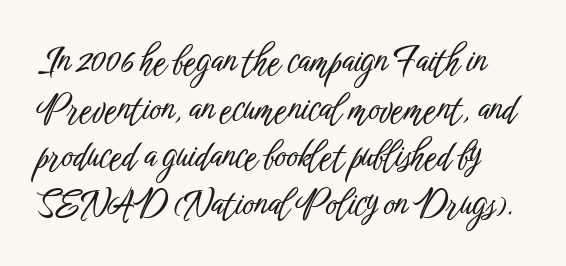
The image shows 35 px condensed sans-serif type; set normal line spacing (1.36x), normal letter spacing, not underlined; low stroke contrast and a medium x-height.
